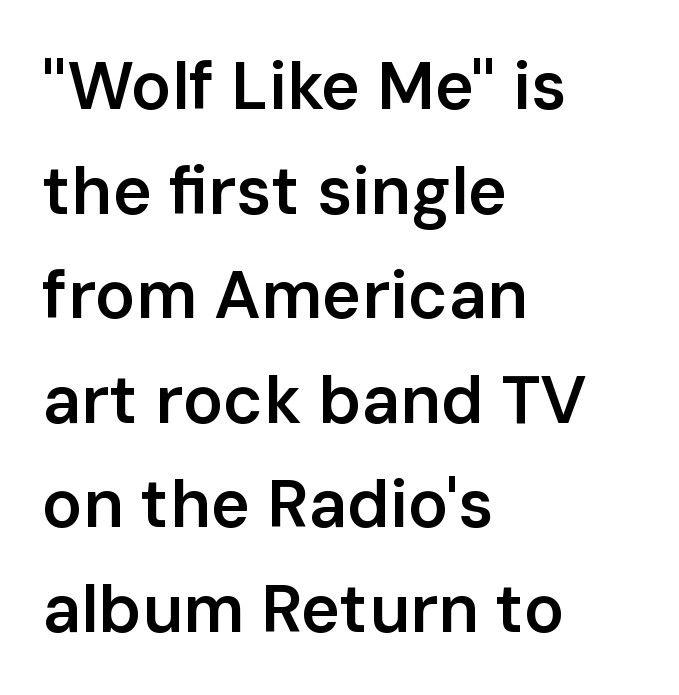
Q: Is the text bold? A: Semi-bold.
Q: Is the text italic (slanted)? A: No, it is upright.
Q: Is the typeface a serif or a sans-serif typeface? A: Sans-serif.
Q: Is the text underlined? A: No.
Q: How is the paragraph aligned? A: Left-aligned.
Q: Is the spacing between letters normal or unusually wide? A: Normal.
Q: Is the spacing between lines tight, normal or loose? A: Normal.
Q: Width (condensed, normal, or wide)? A: Normal.
Q: Stroke contrast? A: Low.
Q: x-height? A: Medium.
Q: Monospaced? A: No.
